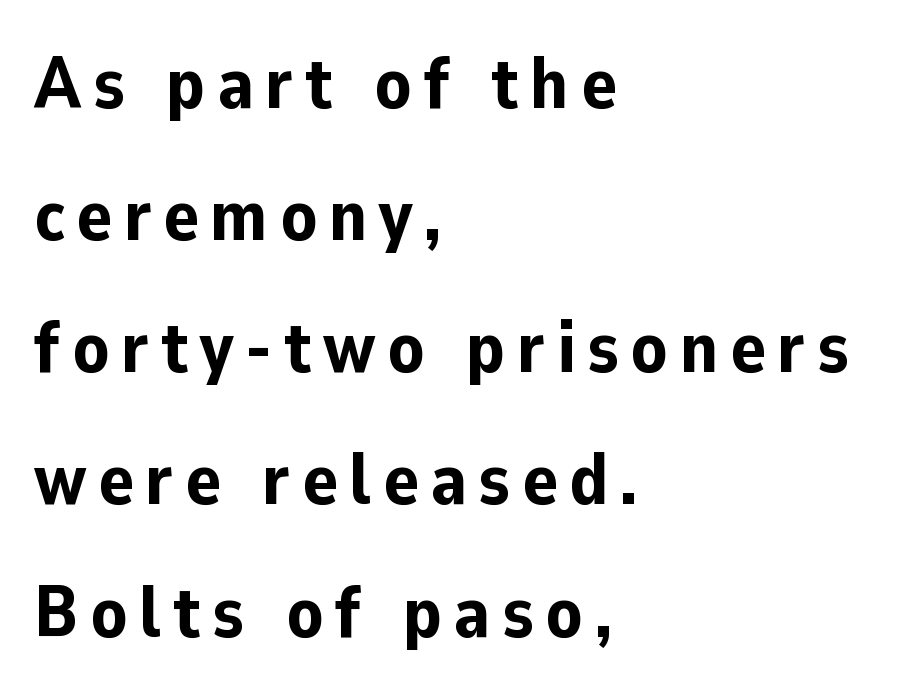
{"serif": "no", "italic": "no", "bold": "yes", "weight": "bold", "width": "normal", "stroke_contrast": "low", "x_height": "medium", "monospaced": "no", "underline": "no", "align": "left", "line_spacing_ratio": 1.81, "glyph_px": 73}
